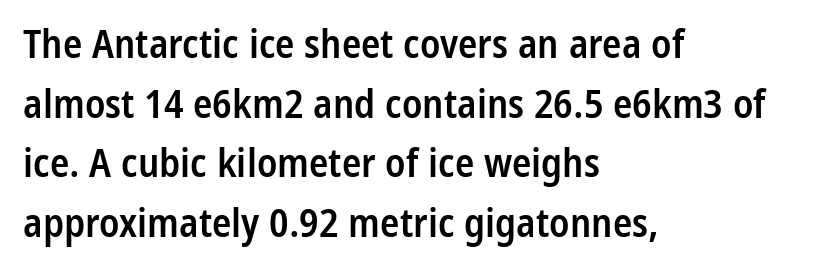
{"serif": "no", "italic": "no", "bold": "semi", "weight": "semibold", "width": "condensed", "stroke_contrast": "low", "x_height": "medium", "monospaced": "no", "underline": "no", "align": "left", "line_spacing": "normal", "line_spacing_ratio": 1.49, "letter_spacing": "normal", "letter_spacing_em": 0.0, "glyph_px": 40}
